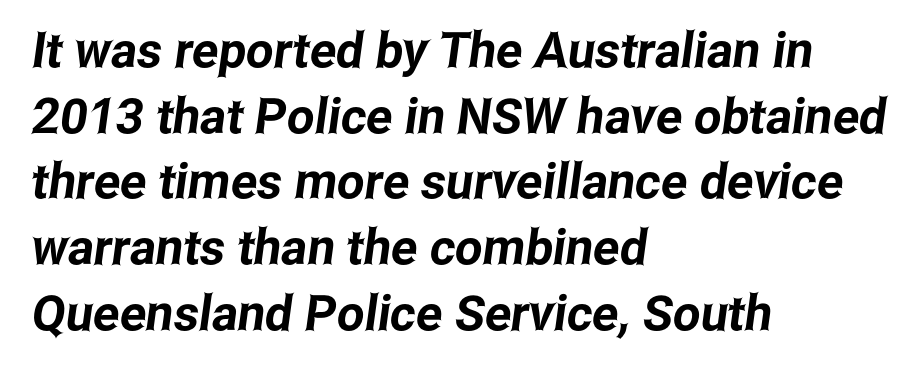
Q: Is the typeface a serif or a sans-serif typeface? A: Sans-serif.
Q: Is the text underlined? A: No.
Q: How is the paragraph aligned? A: Left-aligned.
Q: Is the spacing between letters normal or unusually wide? A: Normal.
Q: Is the spacing between lines tight, normal or loose? A: Normal.
Q: Width (condensed, normal, or wide)? A: Condensed.
Q: Stroke contrast? A: Low.
Q: x-height? A: Medium.
Q: Monospaced? A: No.
